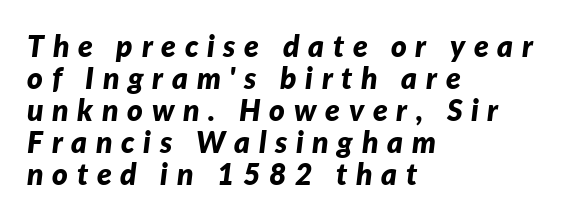
The image shows 30 px bold type, italic (leaning right); set left-aligned, tight line spacing (1.07x), unusually wide letter spacing (+0.29 em), not underlined; low stroke contrast and a medium x-height.
